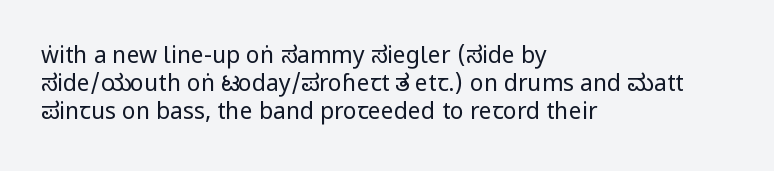
{"italic": "no", "bold": "no", "underline": "no", "align": "left", "line_spacing_ratio": 1.22, "letter_spacing": "normal", "letter_spacing_em": 0.0, "glyph_px": 23}
